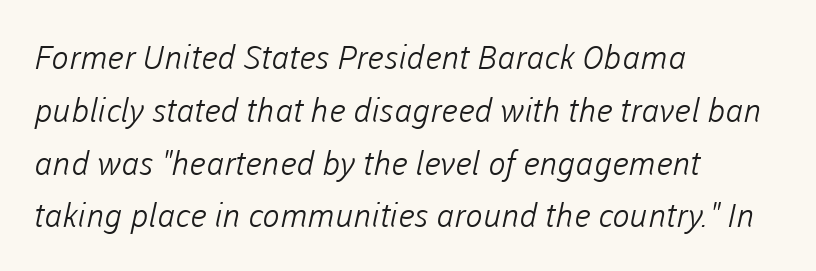
Q: Is the text bold? A: No.
Q: Is the typeface a serif or a sans-serif typeface? A: Sans-serif.
Q: Is the text underlined? A: No.
Q: How is the paragraph aligned? A: Left-aligned.
Q: Is the spacing between letters normal or unusually wide? A: Normal.
Q: Is the spacing between lines tight, normal or loose? A: Normal.
Q: Width (condensed, normal, or wide)? A: Normal.
Q: Stroke contrast? A: Low.
Q: x-height? A: Medium.
Q: Monospaced? A: No.
